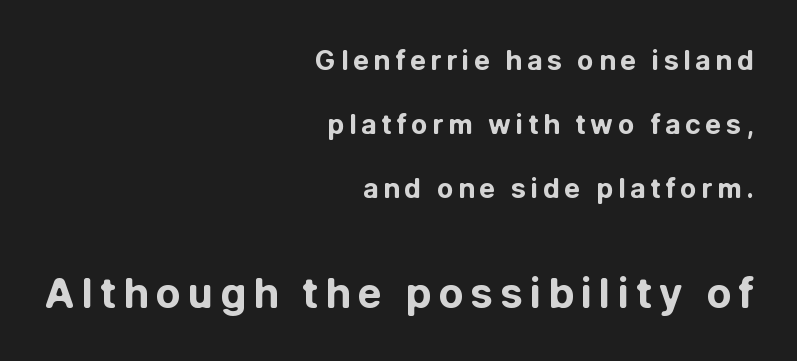
Q: Is the text bold? A: Yes.
Q: Is the text italic (slanted)? A: No, it is upright.
Q: Is the typeface a serif or a sans-serif typeface? A: Sans-serif.
Q: Is the text underlined? A: No.
Q: How is the paragraph aligned? A: Right-aligned.
Q: Is the spacing between lines tight, normal or loose? A: Loose.
Q: Which block of text is set in a larger size, the first (top) or the second (bottom)? A: The second (bottom) one.
Q: Width (condensed, normal, or wide)? A: Normal.
Q: Stroke contrast? A: Low.
Q: x-height? A: Medium.
Q: Monospaced? A: No.
